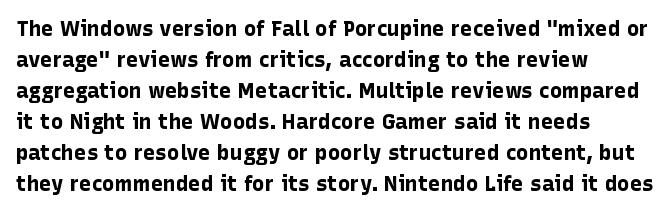
Q: Is the text bold? A: Yes.
Q: Is the text italic (slanted)? A: No, it is upright.
Q: Is the text underlined? A: No.
Q: How is the paragraph aligned? A: Left-aligned.
Q: Is the spacing between letters normal or unusually wide? A: Normal.
Q: Is the spacing between lines tight, normal or loose? A: Normal.
